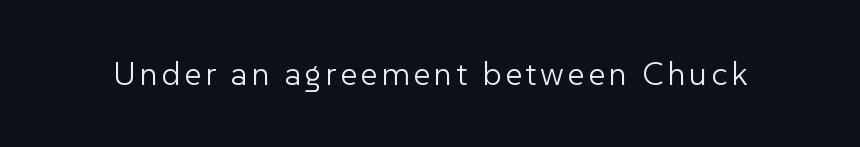
Q: Is the text bold? A: No.
Q: Is the text italic (slanted)? A: No, it is upright.
Q: Is the typeface a serif or a sans-serif typeface? A: Sans-serif.
Q: Is the text underlined? A: No.
Q: Width (condensed, normal, or wide)? A: Normal.
Q: Stroke contrast? A: Low.
Q: x-height? A: Medium.
Q: Monospaced? A: No.
